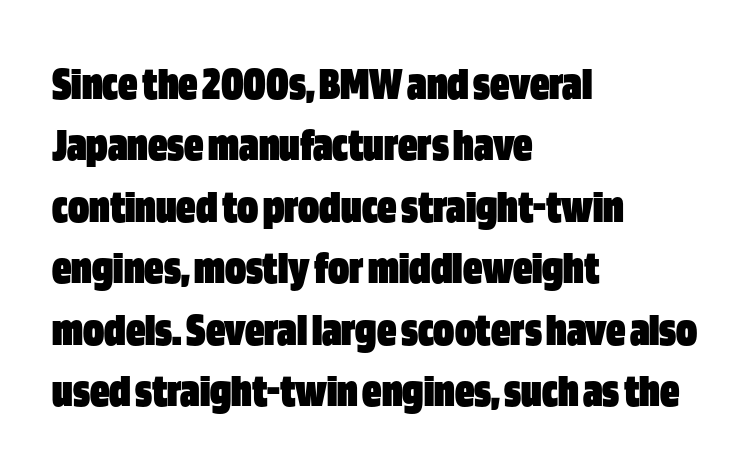
Q: Is the text bold? A: Yes.
Q: Is the text italic (slanted)? A: No, it is upright.
Q: Is the typeface a serif or a sans-serif typeface? A: Sans-serif.
Q: Is the text underlined? A: No.
Q: How is the paragraph aligned? A: Left-aligned.
Q: Is the spacing between letters normal or unusually wide? A: Normal.
Q: Is the spacing between lines tight, normal or loose? A: Normal.
Q: Width (condensed, normal, or wide)? A: Condensed.
Q: Stroke contrast? A: Low.
Q: x-height? A: Large.
Q: Monospaced? A: No.
